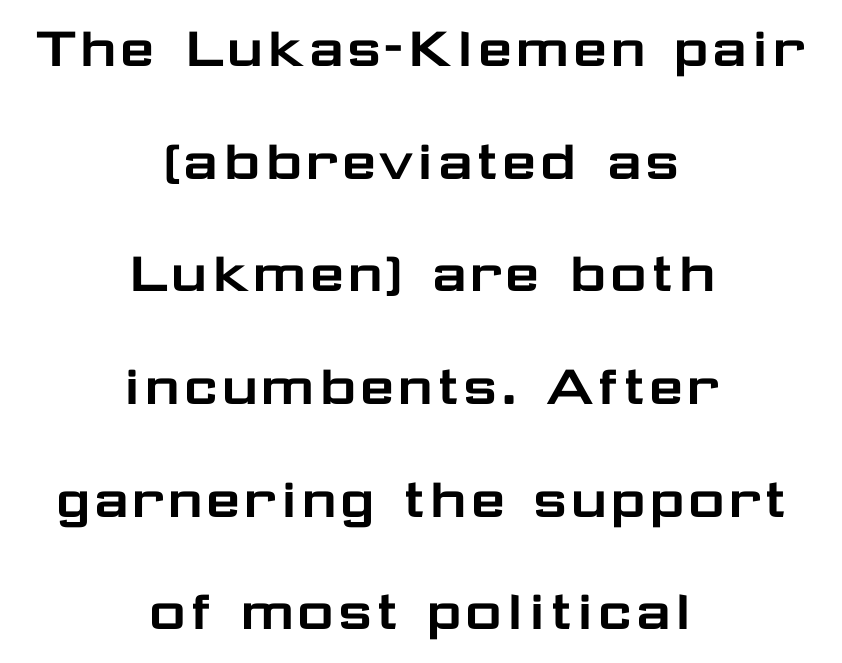
The rendering keeps characters at their native spacing. No feet cap the strokes, marking this as sans-serif type. Every character sits straight up, as roman type does. Note the varied advance widths — an 'i' is clearly narrower than an 'm'. Descenders are the only things crossing below the line.
